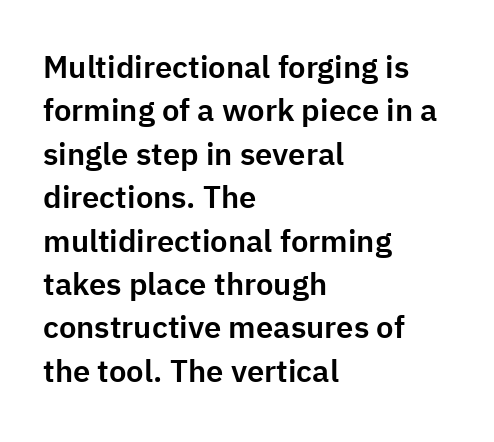
Q: Is the text italic (slanted)? A: No, it is upright.
Q: Is the typeface a serif or a sans-serif typeface? A: Sans-serif.
Q: Is the text underlined? A: No.
Q: How is the paragraph aligned? A: Left-aligned.
Q: Is the spacing between letters normal or unusually wide? A: Normal.
Q: Is the spacing between lines tight, normal or loose? A: Normal.
Q: Width (condensed, normal, or wide)? A: Normal.
Q: Stroke contrast? A: Low.
Q: x-height? A: Medium.
Q: Monospaced? A: No.
